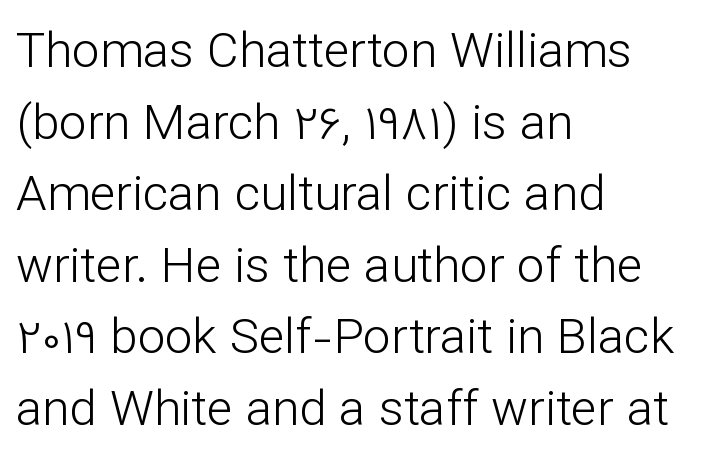
The rendering keeps characters at their native spacing. Any mark beneath the type? The region is blank. Note the varied advance widths — an 'i' is clearly narrower than an 'm'. A classic flush-left, rag-right setting is used for this passage. Unlike a traditional serif, this face leaves its strokes unadorned. No chunkiness to these letters — they're not bold.
